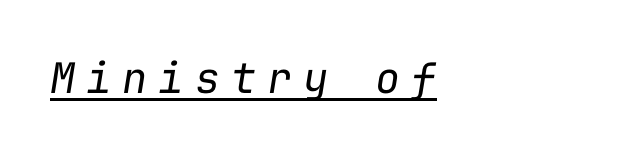
The image shows 42 px regular-weight type, italic (leaning right), monospaced; set left-aligned, unusually wide letter spacing (+0.26 em), underlined; low stroke contrast and a medium x-height.
